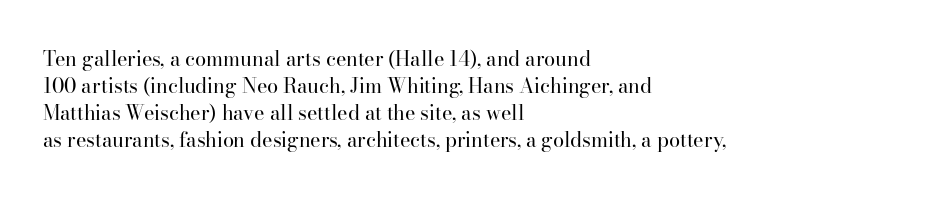
The image shows 20 px text type, upright; set left-aligned, normal line spacing (1.35x), normal letter spacing, not underlined.
